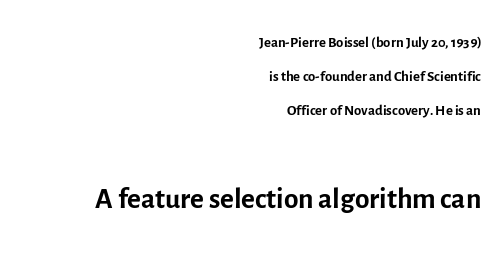
The image shows 42 px regular-weight sans-serif type, upright; set right-aligned, normal line spacing (1.62x), normal letter spacing, not underlined; the second (bottom) block is 2.0x larger; a medium x-height.
